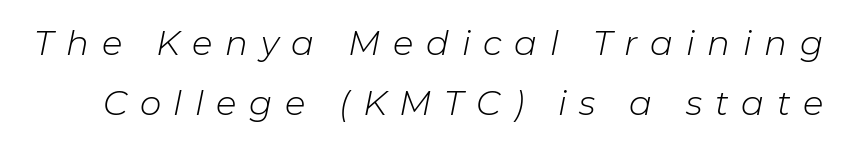
Q: Is the text bold? A: No.
Q: Is the text italic (slanted)? A: Yes, it leans right by about 11 degrees.
Q: Is the text underlined? A: No.
Q: Is the spacing between letters normal or unusually wide? A: Unusually wide.
Q: Width (condensed, normal, or wide)? A: Normal.
Q: Stroke contrast? A: Low.
Q: x-height? A: Medium.
Q: Monospaced? A: No.
